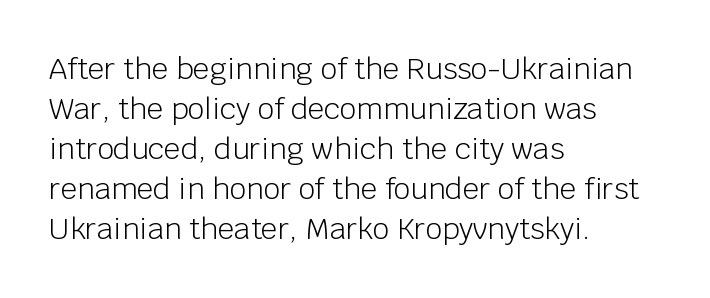
The image shows 29 px light sans-serif type, upright; set left-aligned, normal line spacing (1.38x), normal letter spacing, not underlined; low stroke contrast and a large x-height.
